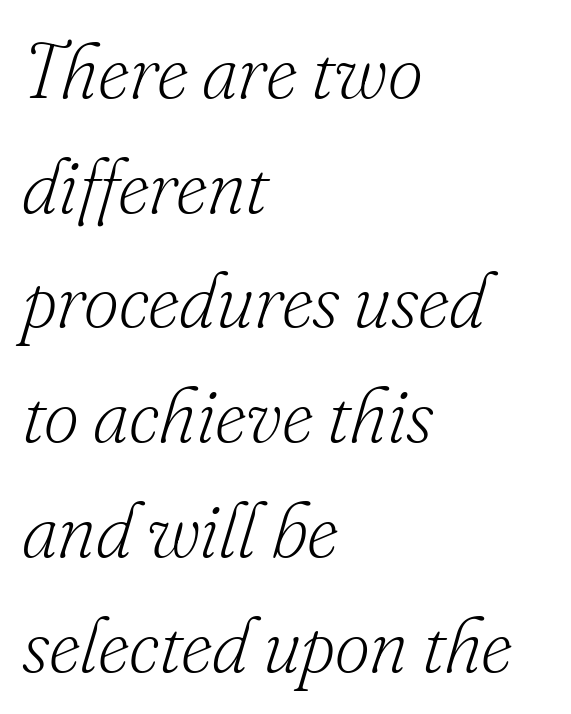
{"serif": "yes", "italic": "yes", "lean": "right", "slant_degrees": 16, "bold": "no", "weight": "light", "width": "normal", "stroke_contrast": "low", "x_height": "small", "monospaced": "no", "underline": "no", "align": "left", "line_spacing": "normal", "line_spacing_ratio": 1.49, "letter_spacing": "normal", "letter_spacing_em": 0.0, "glyph_px": 77}
